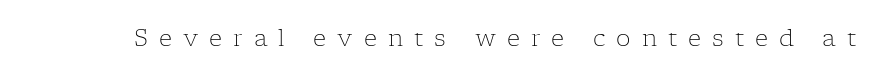
The image shows 23 px text type, upright; set unusually wide letter spacing (+0.48 em), not underlined.
